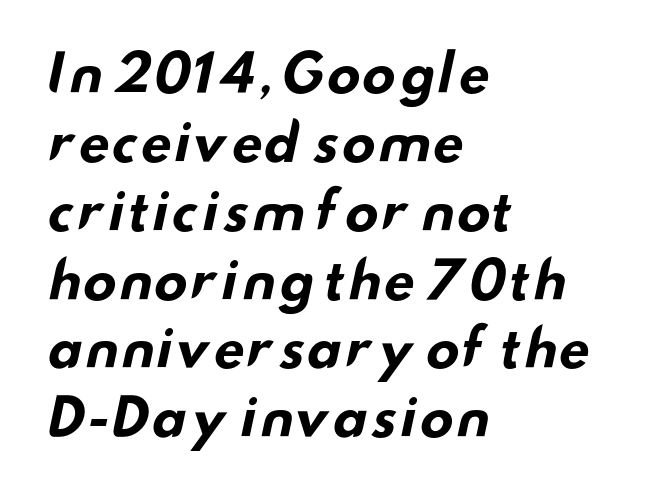
{"serif": "no", "bold": "yes", "weight": "bold", "width": "wide", "stroke_contrast": "low", "x_height": "small", "monospaced": "no", "underline": "no", "align": "left", "line_spacing": "normal", "line_spacing_ratio": 1.35, "letter_spacing": "normal", "letter_spacing_em": 0.0, "glyph_px": 51}
